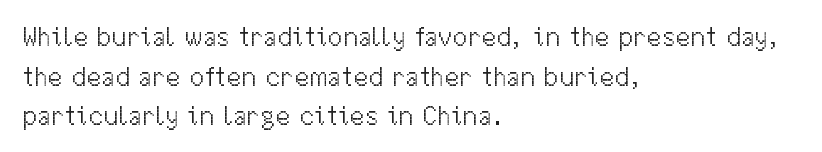
{"italic": "no", "bold": "no", "underline": "no", "align": "left", "line_spacing": "normal", "line_spacing_ratio": 1.47, "letter_spacing": "normal", "letter_spacing_em": 0.0, "glyph_px": 27}
